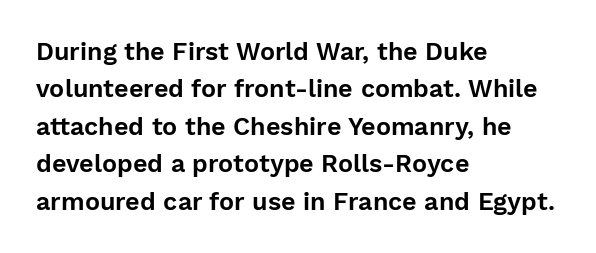
Q: Is the text italic (slanted)? A: No, it is upright.
Q: Is the text underlined? A: No.
Q: How is the paragraph aligned? A: Left-aligned.
Q: Is the spacing between letters normal or unusually wide? A: Normal.
Q: Is the spacing between lines tight, normal or loose? A: Normal.
